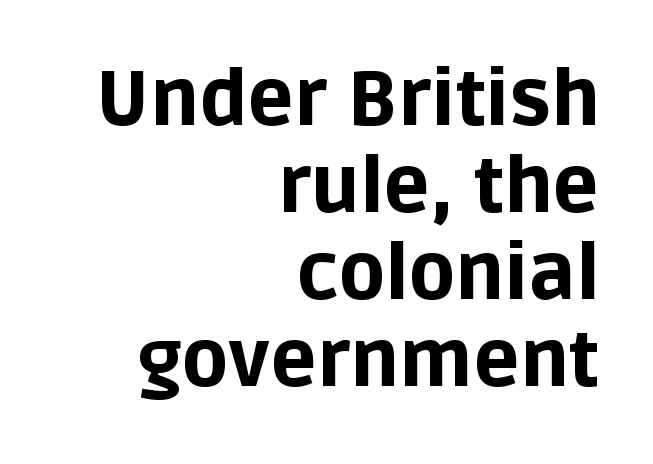
The image shows 77 px bold sans-serif type, upright; set right-aligned, tight line spacing (1.13x), normal letter spacing, not underlined; low stroke contrast and a large x-height.
